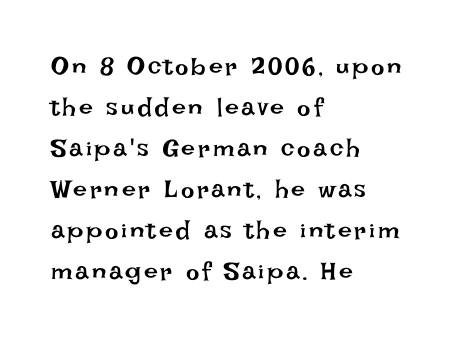
Summary of vertical rhythm: regular, with standard interline spacing. No italicization has been applied; the sample stays upright. Check under the words: just untouched page. The passage shown is not bold in any degree. Line starts are locked; line ends wander.
